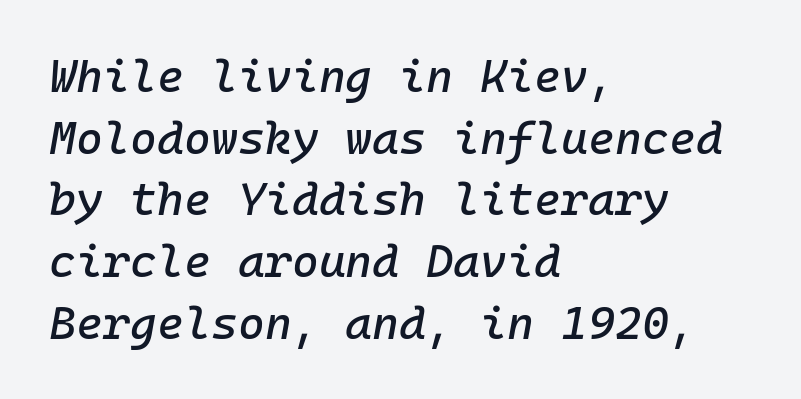
Q: Is the text italic (slanted)? A: Yes, it leans right by about 10 degrees.
Q: Is the text underlined? A: No.
Q: How is the paragraph aligned? A: Left-aligned.
Q: Is the spacing between letters normal or unusually wide? A: Normal.
Q: Is the spacing between lines tight, normal or loose? A: Normal.
Q: Width (condensed, normal, or wide)? A: Normal.
Q: Stroke contrast? A: Low.
Q: x-height? A: Medium.
Q: Monospaced? A: Yes.
